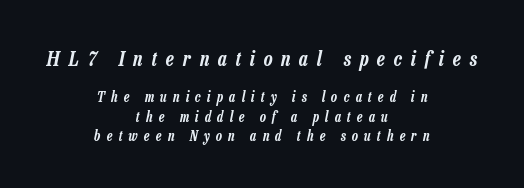
Q: Is the text italic (slanted)? A: Yes, it leans right by about 13 degrees.
Q: Is the text underlined? A: No.
Q: How is the paragraph aligned? A: Centered.
Q: Is the spacing between letters normal or unusually wide? A: Unusually wide.
Q: Is the spacing between lines tight, normal or loose? A: Normal.
Q: Which block of text is set in a larger size, the first (top) or the second (bottom)? A: The first (top) one.
